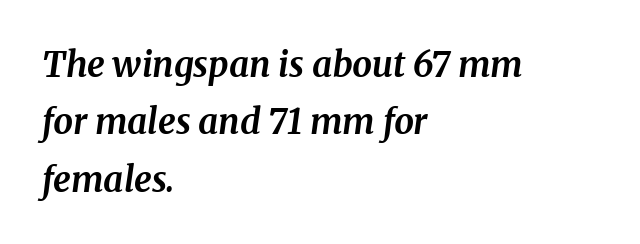
{"serif": "yes", "italic": "yes", "lean": "right", "slant_degrees": 8, "bold": "yes", "weight": "bold", "width": "normal", "stroke_contrast": "medium", "x_height": "medium", "monospaced": "no", "underline": "no", "align": "left", "line_spacing": "normal", "line_spacing_ratio": 1.64, "letter_spacing": "normal", "letter_spacing_em": 0.0, "glyph_px": 35}
